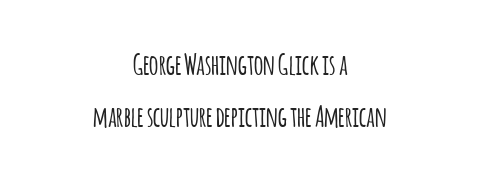
Q: Is the text italic (slanted)? A: No, it is upright.
Q: Is the typeface a serif or a sans-serif typeface? A: Sans-serif.
Q: Is the text underlined? A: No.
Q: How is the paragraph aligned? A: Centered.
Q: Is the spacing between letters normal or unusually wide? A: Normal.
Q: Width (condensed, normal, or wide)? A: Condensed.
Q: Stroke contrast? A: Low.
Q: x-height? A: Large.
Q: Monospaced? A: No.
